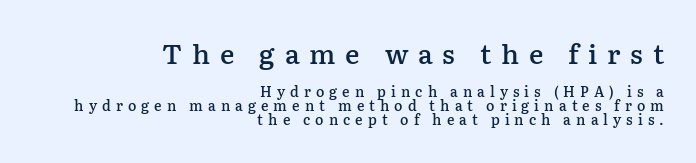
Q: Is the text bold? A: Semi-bold.
Q: Is the text italic (slanted)? A: No, it is upright.
Q: Is the text underlined? A: No.
Q: How is the paragraph aligned? A: Right-aligned.
Q: Is the spacing between letters normal or unusually wide? A: Unusually wide.
Q: Is the spacing between lines tight, normal or loose? A: Tight.
Q: Which block of text is set in a larger size, the first (top) or the second (bottom)? A: The first (top) one.
